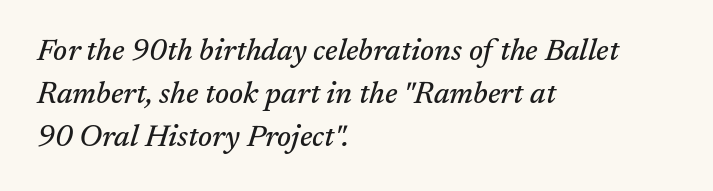
Q: Is the text italic (slanted)? A: Yes, it leans right by about 17 degrees.
Q: Is the typeface a serif or a sans-serif typeface? A: Serif.
Q: Is the text underlined? A: No.
Q: How is the paragraph aligned? A: Left-aligned.
Q: Is the spacing between letters normal or unusually wide? A: Normal.
Q: Is the spacing between lines tight, normal or loose? A: Normal.
Q: Width (condensed, normal, or wide)? A: Normal.
Q: Stroke contrast? A: Medium.
Q: x-height? A: Medium.
Q: Monospaced? A: No.
